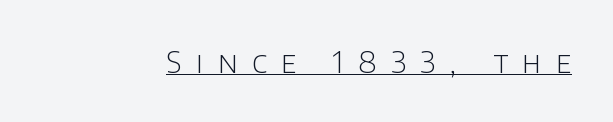
The image shows 30 px light sans-serif type, upright; set unusually wide letter spacing (+0.49 em), underlined; low stroke contrast and a large x-height.
